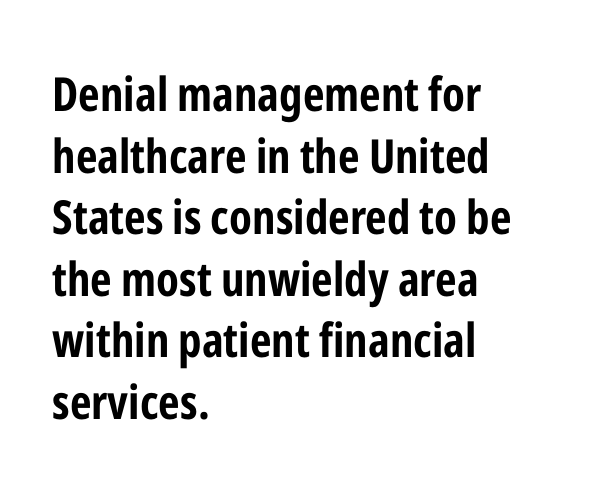
Q: Is the text bold? A: Yes.
Q: Is the text italic (slanted)? A: No, it is upright.
Q: Is the typeface a serif or a sans-serif typeface? A: Sans-serif.
Q: Is the text underlined? A: No.
Q: How is the paragraph aligned? A: Left-aligned.
Q: Is the spacing between letters normal or unusually wide? A: Normal.
Q: Is the spacing between lines tight, normal or loose? A: Normal.
Q: Width (condensed, normal, or wide)? A: Condensed.
Q: Stroke contrast? A: Low.
Q: x-height? A: Medium.
Q: Monospaced? A: No.
